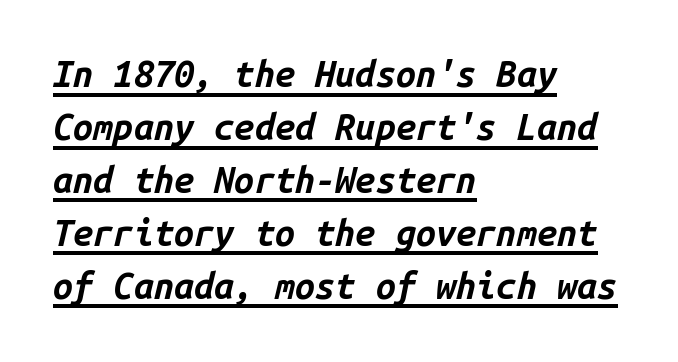
{"italic": "yes", "lean": "right", "slant_degrees": 14, "bold": "yes", "weight": "bold", "width": "normal", "stroke_contrast": "low", "x_height": "medium", "monospaced": "yes", "underline": "yes", "align": "left", "line_spacing": "normal", "line_spacing_ratio": 1.47, "letter_spacing": "normal", "letter_spacing_em": 0.0, "glyph_px": 36}
